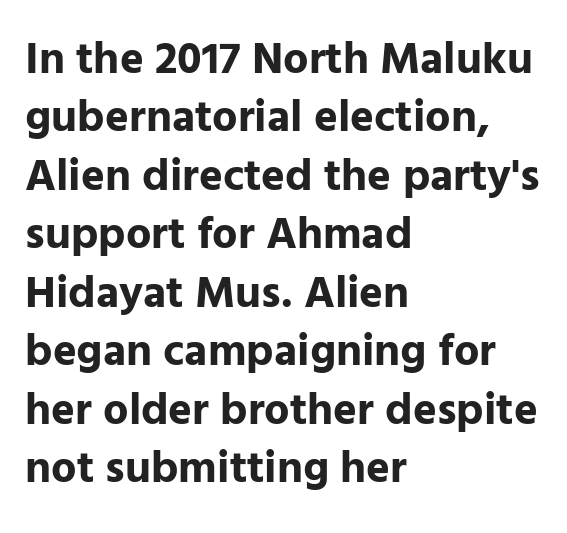
{"serif": "no", "italic": "no", "bold": "yes", "weight": "bold", "width": "normal", "stroke_contrast": "low", "x_height": "medium", "monospaced": "no", "underline": "no", "align": "left", "line_spacing": "normal", "line_spacing_ratio": 1.3, "letter_spacing": "normal", "letter_spacing_em": 0.0, "glyph_px": 45}
